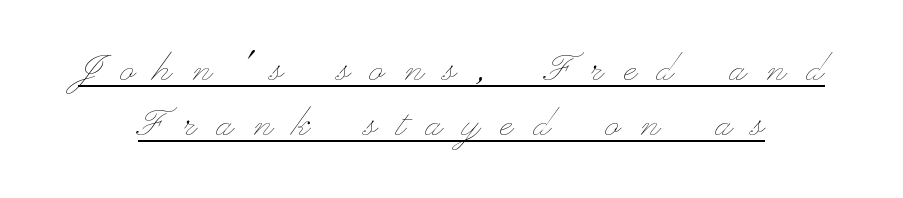
{"bold": "no", "weight": "thin", "width": "wide", "stroke_contrast": "low", "x_height": "small", "monospaced": "no", "underline": "yes", "line_spacing": "tight", "line_spacing_ratio": 1.14, "letter_spacing": "wide", "letter_spacing_em": 0.43, "glyph_px": 48}
